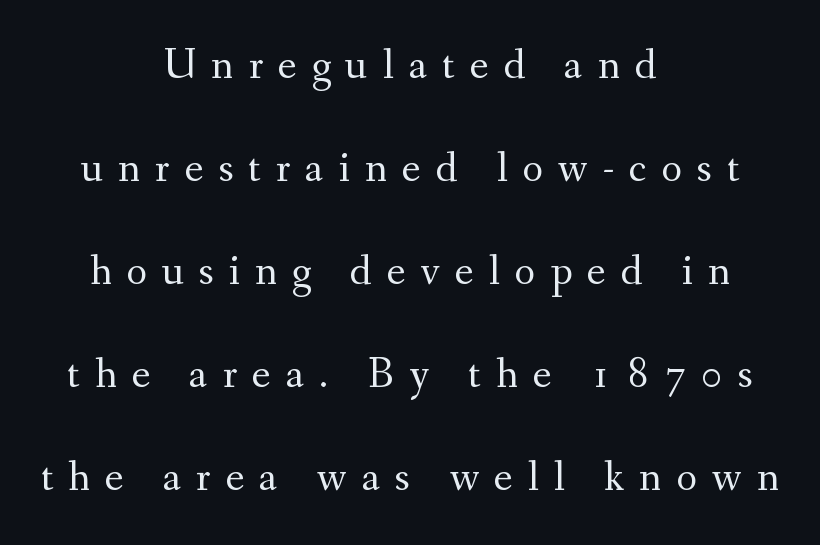
How would I describe the line gaps? Wide and relaxed. A typesetter would mark this as roman, not italic. Is the letter spacing exaggerated? Yes — the characters are pushed far apart. Glance below the letters and you will spot only blank space.
